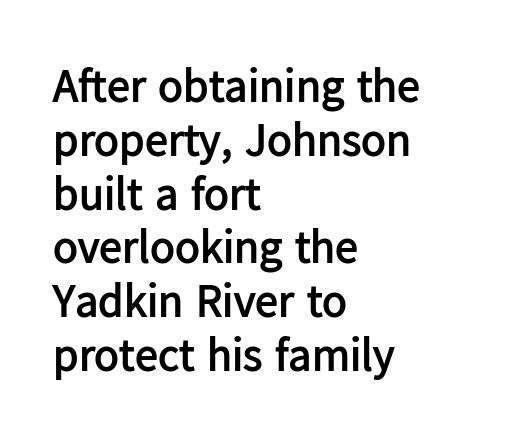
The foot of each line stays bare and open. The ragged edge is on the right, which tells us the setting is flush left. A roman cut, with each character standing at attention. In terms of letterspacing, this is plain default setting. A full-strength bold gives these letters their thick strokes.
